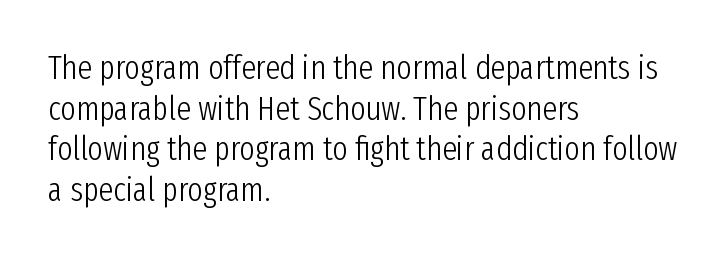
The image shows 33 px light, condensed sans-serif type, upright; set left-aligned, line spacing 1.23x, normal letter spacing, not underlined; low stroke contrast and a medium x-height.
